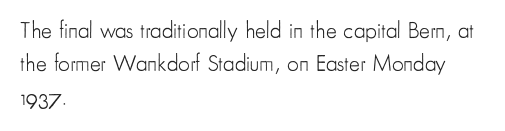
How would I describe the line gaps? Plain and ordinary. Just letters on the line, the space beneath them empty. Alignment: flush left. In terms of posture, this sample is upright.
